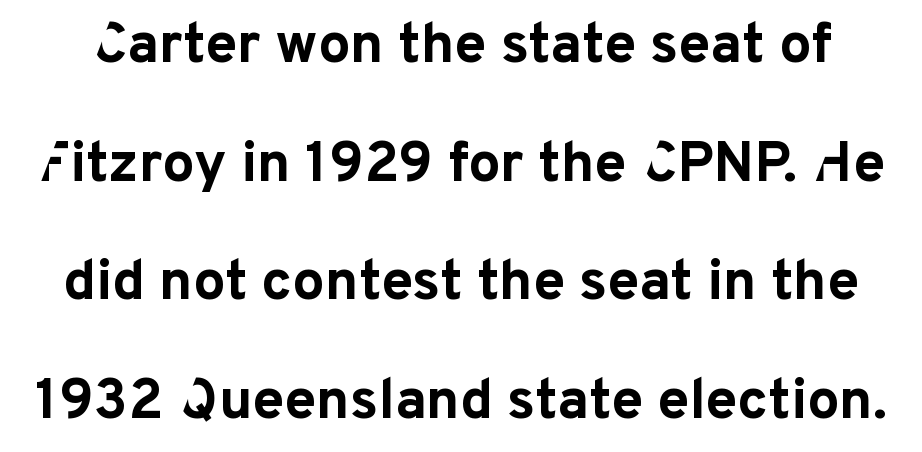
The line-height multiplier appears high, well above default. Honestly, there is no underline to notice here at all. Typographic density is high because the face is bold. Typographically, this falls in the sans-serif category. Does extra space separate the letters? No, they use regular spacing.
